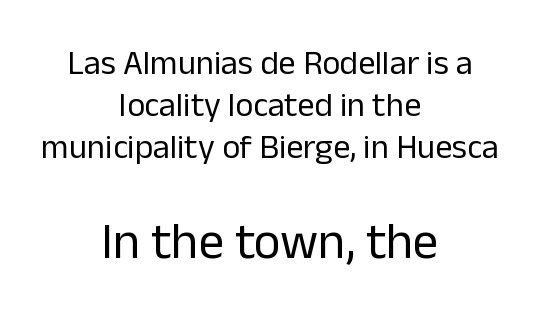
The image shows 51 px regular-weight sans-serif type, upright; set centered, line spacing 1.24x, normal letter spacing, not underlined; the second (bottom) block is 1.5x larger; low stroke contrast and a medium x-height.
